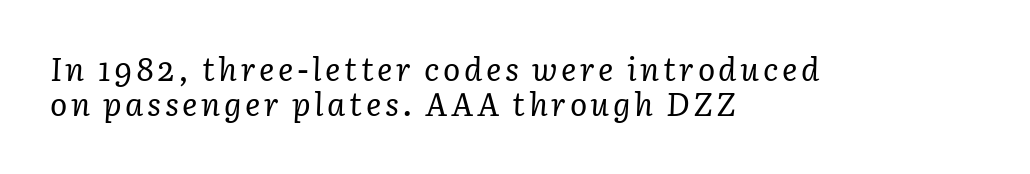
Clear beneath every line of the passage. The font is comparable to plain body text, perhaps lighter. Casual observation: everything's shoved over to the left. Do the characters align in a grid? No, the font is proportional. Note: serifs present on the glyphs. Style check: oblique.
